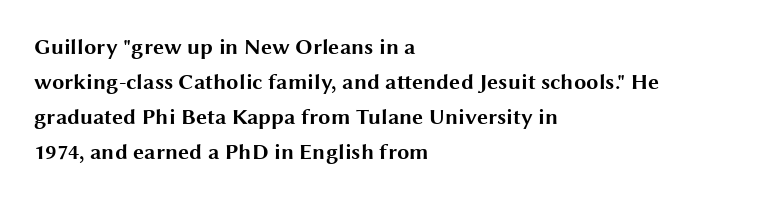
Horizontal bands of white between lines are of average thickness. The rendering keeps characters at their native spacing. Line beginnings align vertically; line endings do not. The font is running at its bold setting. No italicization has been applied; the sample stays upright.
